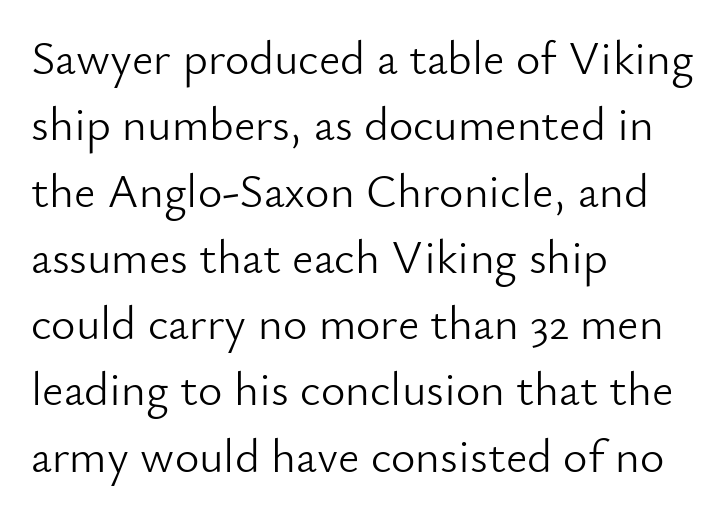
{"serif": "no", "italic": "no", "bold": "no", "weight": "light", "width": "normal", "stroke_contrast": "low", "x_height": "small", "monospaced": "no", "underline": "no", "align": "left", "line_spacing": "normal", "line_spacing_ratio": 1.41, "letter_spacing": "normal", "letter_spacing_em": 0.0, "glyph_px": 47}
